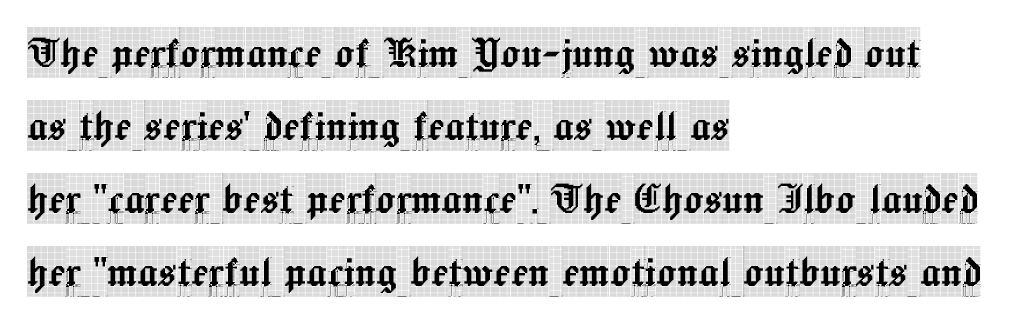
Q: Is the text italic (slanted)? A: No, it is upright.
Q: Is the typeface a serif or a sans-serif typeface? A: Serif.
Q: Is the text underlined? A: No.
Q: How is the paragraph aligned? A: Left-aligned.
Q: Is the spacing between letters normal or unusually wide? A: Normal.
Q: Is the spacing between lines tight, normal or loose? A: Normal.
Q: Width (condensed, normal, or wide)? A: Condensed.
Q: x-height? A: Large.
Q: Monospaced? A: No.
